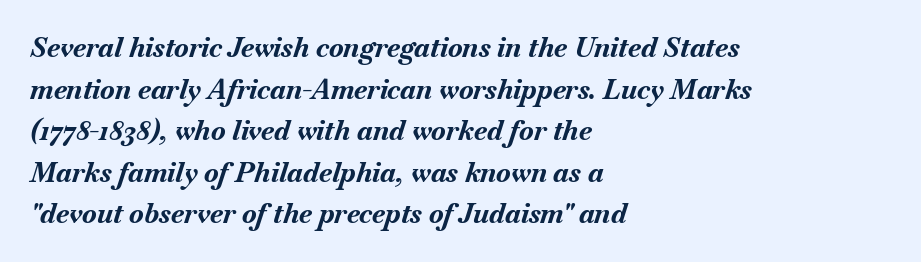
Q: Is the text bold? A: Yes.
Q: Is the text italic (slanted)? A: Yes, it leans right by about 18 degrees.
Q: Is the text underlined? A: No.
Q: How is the paragraph aligned? A: Left-aligned.
Q: Is the spacing between letters normal or unusually wide? A: Normal.
Q: Is the spacing between lines tight, normal or loose? A: Normal.
